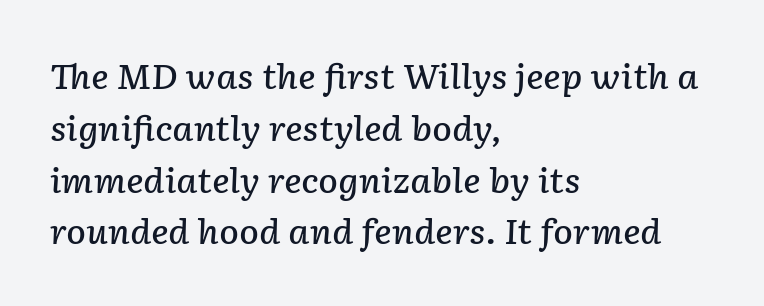
Q: Is the text bold? A: Semi-bold.
Q: Is the text italic (slanted)? A: Yes, it leans right by about 2 degrees.
Q: Is the text underlined? A: No.
Q: How is the paragraph aligned? A: Left-aligned.
Q: Is the spacing between letters normal or unusually wide? A: Normal.
Q: Is the spacing between lines tight, normal or loose? A: Normal.
Q: Width (condensed, normal, or wide)? A: Normal.
Q: Stroke contrast? A: Low.
Q: x-height? A: Medium.
Q: Monospaced? A: No.
